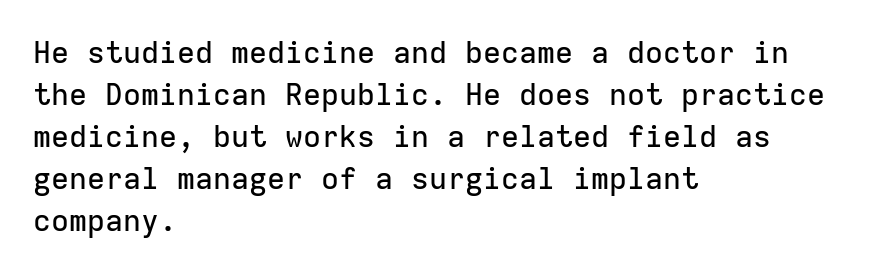
Q: Is the text italic (slanted)? A: No, it is upright.
Q: Is the typeface a serif or a sans-serif typeface? A: Sans-serif.
Q: Is the text underlined? A: No.
Q: How is the paragraph aligned? A: Left-aligned.
Q: Is the spacing between letters normal or unusually wide? A: Normal.
Q: Is the spacing between lines tight, normal or loose? A: Normal.
Q: Width (condensed, normal, or wide)? A: Normal.
Q: Stroke contrast? A: Low.
Q: x-height? A: Medium.
Q: Monospaced? A: Yes.
